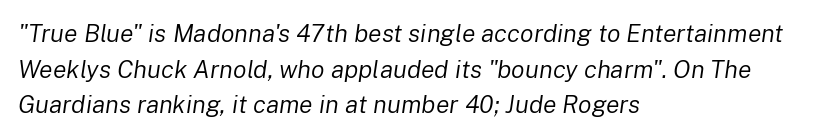
Q: Is the text bold? A: No.
Q: Is the text italic (slanted)? A: Yes, it leans right by about 8 degrees.
Q: Is the text underlined? A: No.
Q: How is the paragraph aligned? A: Left-aligned.
Q: Is the spacing between letters normal or unusually wide? A: Normal.
Q: Is the spacing between lines tight, normal or loose? A: Normal.
